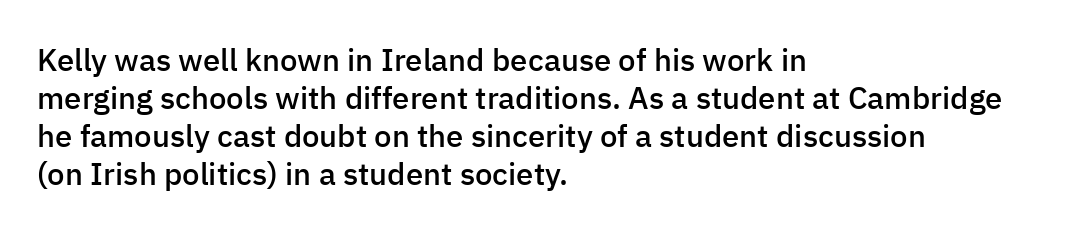
{"serif": "no", "italic": "no", "bold": "semi", "weight": "semibold", "width": "normal", "stroke_contrast": "low", "x_height": "medium", "monospaced": "no", "underline": "no", "align": "left", "line_spacing_ratio": 1.23, "letter_spacing": "normal", "letter_spacing_em": 0.0, "glyph_px": 31}
